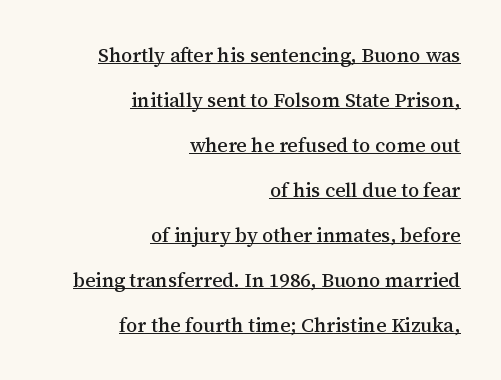
The image shows 20 px text type, upright; set right-aligned, loose line spacing (2.25x), normal letter spacing, underlined.
